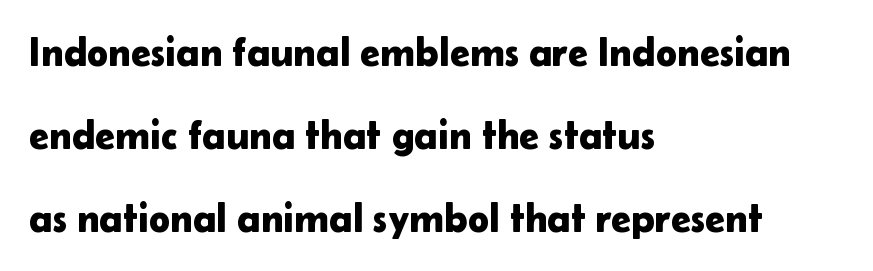
Q: Is the text italic (slanted)? A: No, it is upright.
Q: Is the typeface a serif or a sans-serif typeface? A: Sans-serif.
Q: Is the text underlined? A: No.
Q: How is the paragraph aligned? A: Left-aligned.
Q: Is the spacing between letters normal or unusually wide? A: Normal.
Q: Is the spacing between lines tight, normal or loose? A: Loose.
Q: Width (condensed, normal, or wide)? A: Normal.
Q: Stroke contrast? A: Low.
Q: x-height? A: Medium.
Q: Monospaced? A: No.
